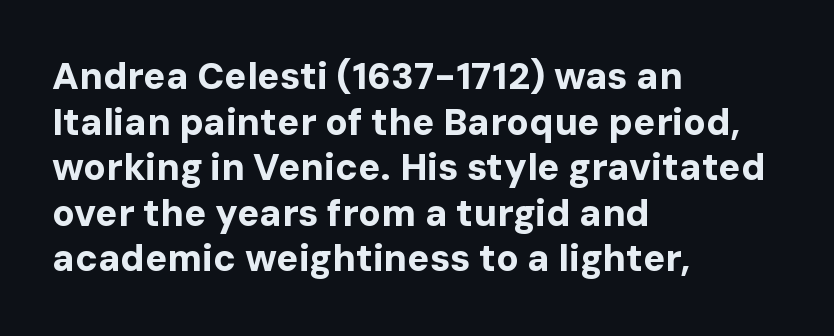
Q: Is the text bold? A: Yes.
Q: Is the text italic (slanted)? A: No, it is upright.
Q: Is the typeface a serif or a sans-serif typeface? A: Sans-serif.
Q: Is the text underlined? A: No.
Q: How is the paragraph aligned? A: Left-aligned.
Q: Is the spacing between letters normal or unusually wide? A: Normal.
Q: Width (condensed, normal, or wide)? A: Normal.
Q: Stroke contrast? A: Low.
Q: x-height? A: Medium.
Q: Monospaced? A: No.
